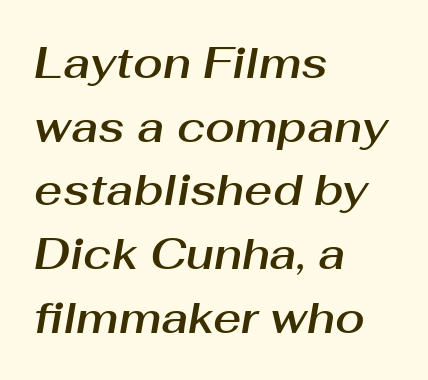
The image shows 43 px text type, italic (leaning right); set left-aligned, normal line spacing (1.48x), normal letter spacing, not underlined; medium stroke contrast and a medium x-height.
